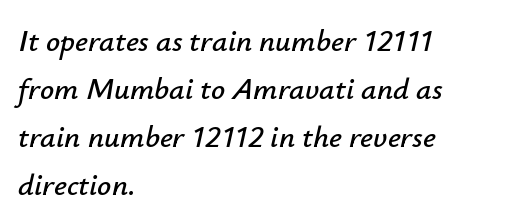
{"italic": "yes", "lean": "right", "slant_degrees": 12, "width": "normal", "stroke_contrast": "low", "x_height": "small", "monospaced": "no", "underline": "no", "align": "left", "line_spacing": "normal", "line_spacing_ratio": 1.55, "letter_spacing": "normal", "letter_spacing_em": 0.0, "glyph_px": 31}
